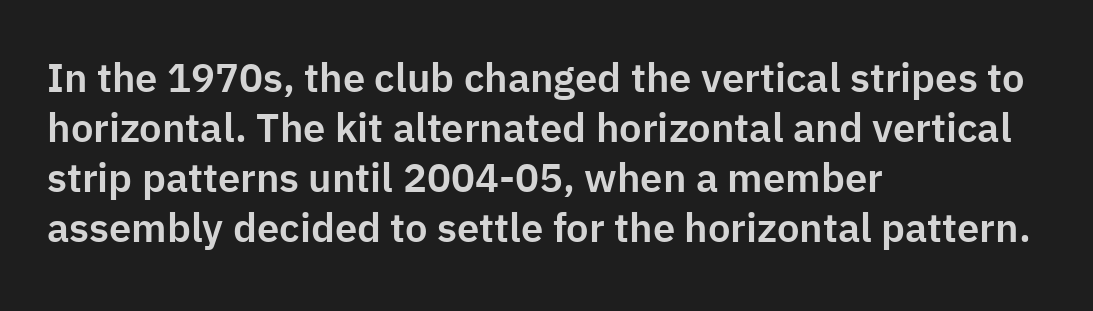
The image shows 40 px sans-serif type, upright; set left-aligned, normal line spacing (1.25x), normal letter spacing, not underlined; low stroke contrast and a medium x-height.
